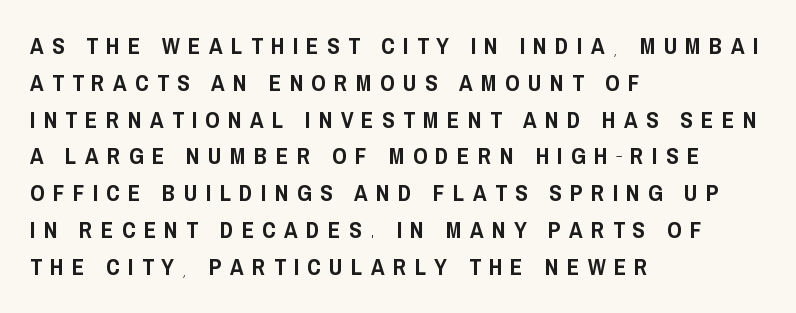
{"italic": "no", "underline": "no", "align": "left", "line_spacing": "normal", "line_spacing_ratio": 1.6, "letter_spacing": "wide", "letter_spacing_em": 0.36, "glyph_px": 23}
